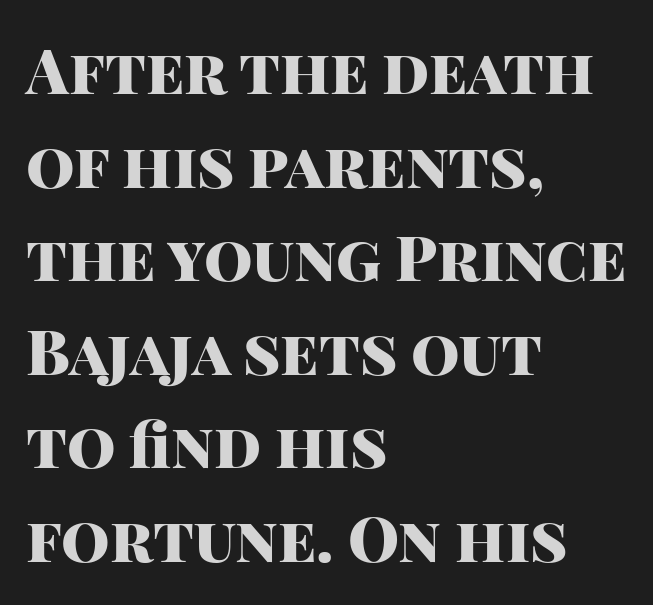
The image shows 62 px heavy sans-serif type, upright; set left-aligned, normal line spacing (1.51x), normal letter spacing, not underlined; high stroke contrast and a large x-height.
